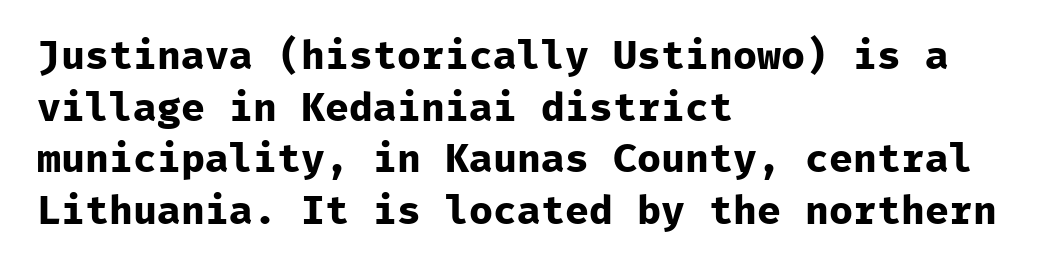
The image shows 40 px bold sans-serif type, upright, monospaced; set left-aligned, normal line spacing (1.29x), normal letter spacing, not underlined; low stroke contrast and a medium x-height.
